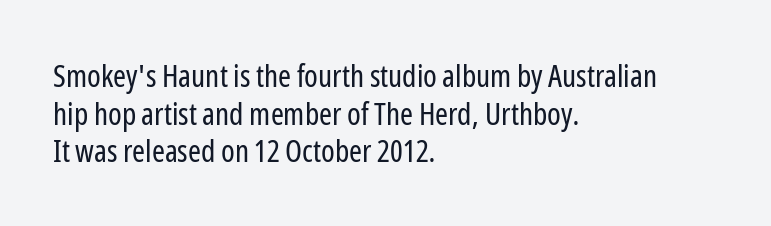
The axis of the letterforms is exactly vertical. The string is rendered with underlining switched off. The text was rendered using a sans face with plain stroke endings. Stems here are at most as thick as an everyday book face. Horizontally, the lines are justified to the leading edge only.
